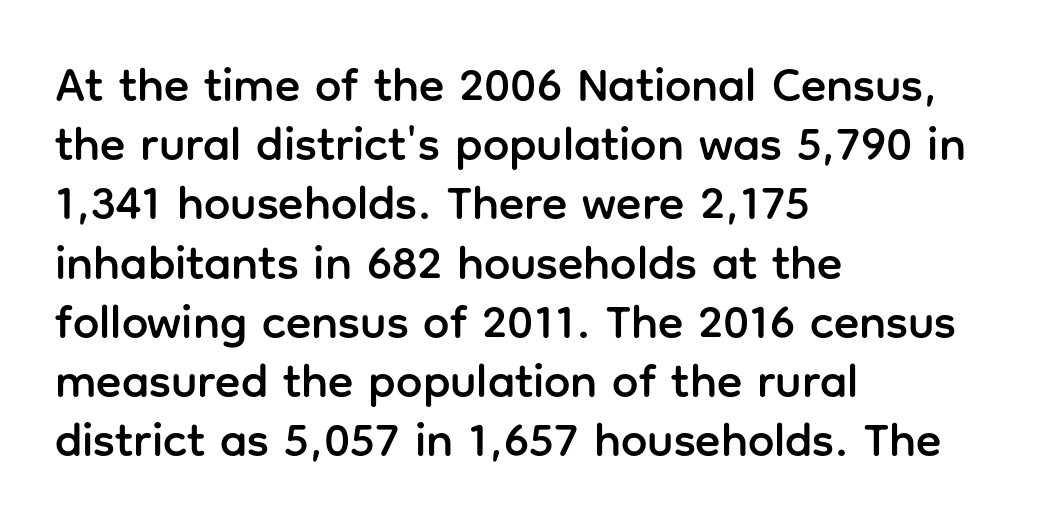
Q: Is the text italic (slanted)? A: No, it is upright.
Q: Is the typeface a serif or a sans-serif typeface? A: Sans-serif.
Q: Is the text underlined? A: No.
Q: How is the paragraph aligned? A: Left-aligned.
Q: Is the spacing between letters normal or unusually wide? A: Normal.
Q: Is the spacing between lines tight, normal or loose? A: Normal.
Q: Width (condensed, normal, or wide)? A: Normal.
Q: Stroke contrast? A: Low.
Q: x-height? A: Medium.
Q: Monospaced? A: No.
